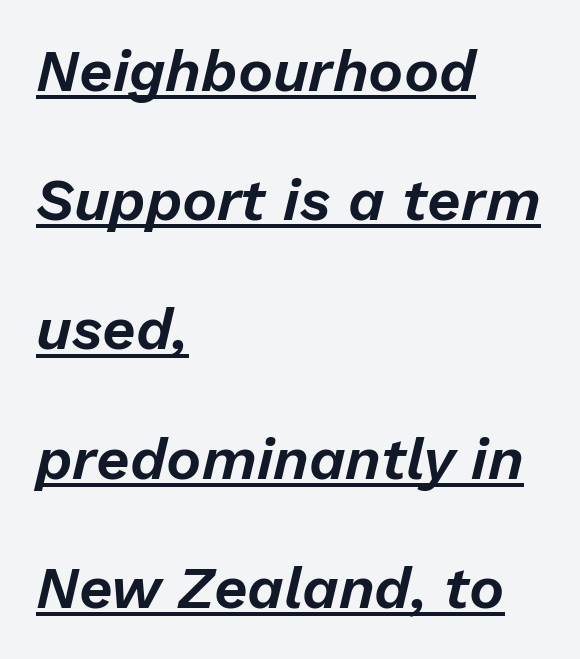
This sample has the flowing, uneven cadence of proportional lettering. The glyphs are accompanied by a horizontal stroke just below them. The typesetter chose a ragged-right arrangement here. Between one letter and the next there's only the usual sliver of space. Students, observe: this is what heavily led, spacious text looks like. An italicized treatment has been applied to the whole sample.
